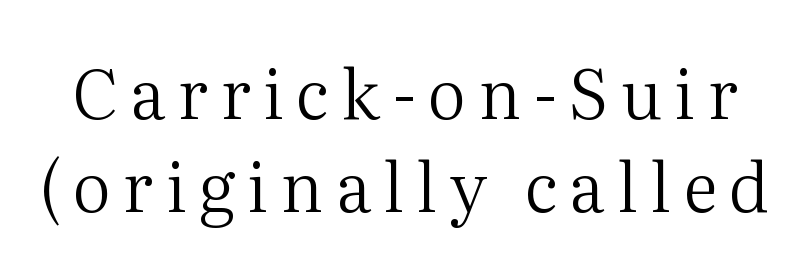
{"serif": "yes", "italic": "no", "bold": "no", "weight": "regular", "width": "normal", "stroke_contrast": "medium", "x_height": "medium", "monospaced": "no", "underline": "no", "line_spacing": "normal", "line_spacing_ratio": 1.37, "glyph_px": 68}
